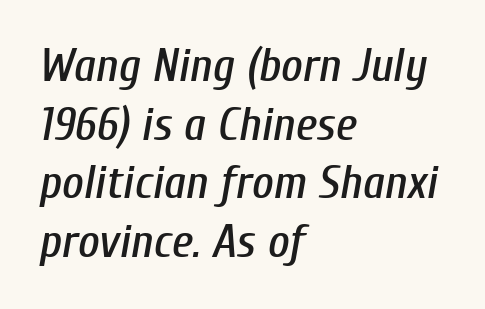
{"italic": "yes", "lean": "right", "slant_degrees": 10, "width": "condensed", "stroke_contrast": "low", "x_height": "medium", "monospaced": "no", "underline": "no", "align": "left", "line_spacing": "normal", "line_spacing_ratio": 1.25, "letter_spacing": "normal", "letter_spacing_em": 0.0, "glyph_px": 47}
